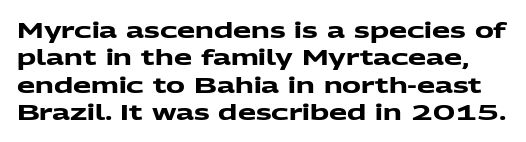
Q: Is the text bold? A: Yes.
Q: Is the text underlined? A: No.
Q: Is the spacing between letters normal or unusually wide? A: Normal.
Q: Is the spacing between lines tight, normal or loose? A: Normal.
